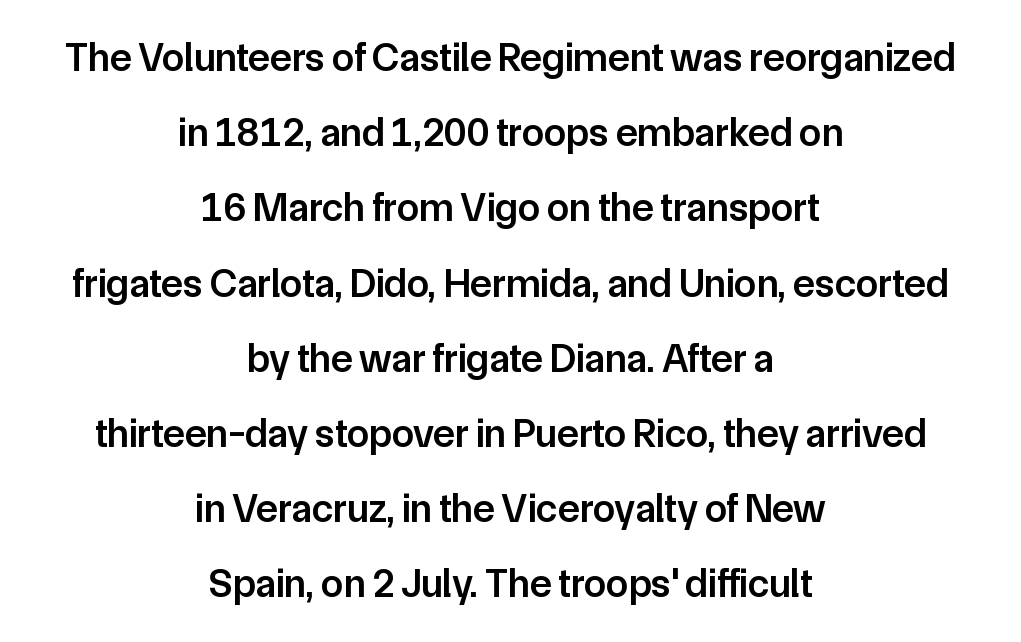
Teacher's note: observe the equal gaps on both sides — that is centered alignment. This sample uses a sans-serif face. A typesetter would mark this as roman, not italic. The typesetting leans somewhat heavy: a semibold. A bare baseline throughout the passage.
